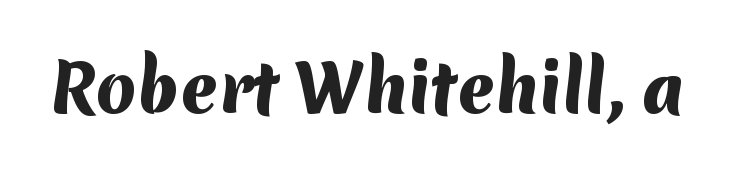
Serif or sans? Sans — the stroke terminals are bare. The gap between lines stays unmarked. I'd describe the lettering as bold — thick and assertive. This rendering leaves character spacing at its baseline value.
